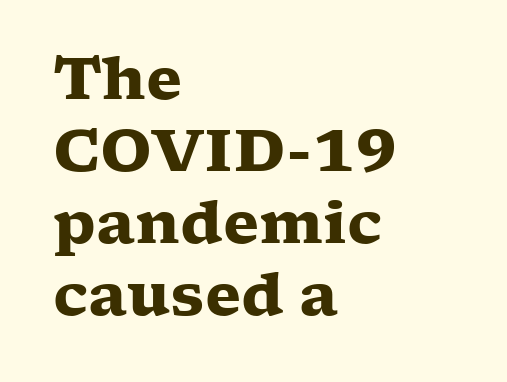
The image shows 59 px heavy, wide serif type, upright; set left-aligned, line spacing 1.22x, normal letter spacing, not underlined; low stroke contrast and a medium x-height.
